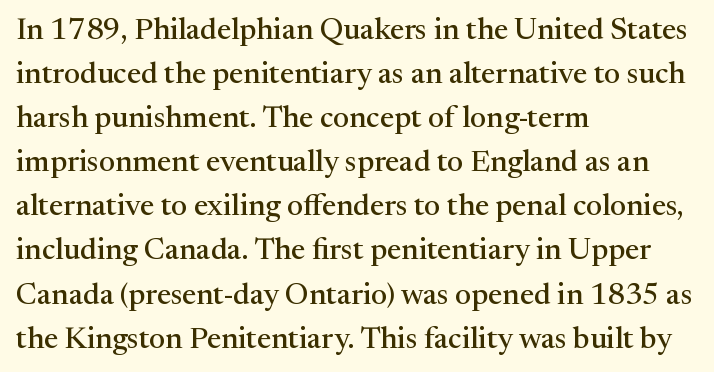
The rendering uses a moderate line-height, typical for paragraphs. Visually the block forms a straight wall on the left and a jagged coastline on the right. The letters sit at their default tracking, neither squeezed nor spread. The passage shown is typed in a proportional face where columns would drift. Stroke terminals: seriffed. Letters rest on an invisible, unmarked baseline.
